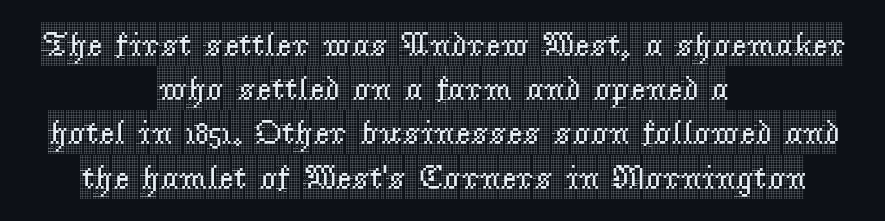
{"serif": "yes", "italic": "no", "width": "condensed", "x_height": "large", "monospaced": "no", "underline": "no", "align": "center", "line_spacing": "normal", "line_spacing_ratio": 1.3, "letter_spacing": "normal", "letter_spacing_em": 0.0, "glyph_px": 34}
